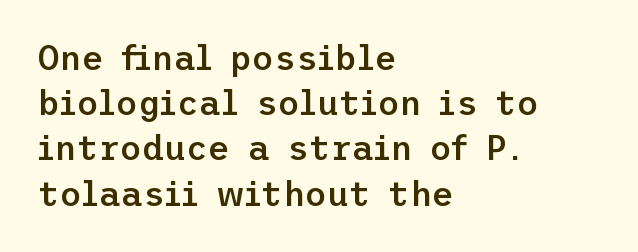
The foot of each line stays bare and open. Does the lettering tilt? It doesn't — this is upright. Glyph-to-glyph distance matches everyday printed text. One-word summary of the alignment: left. Serifs: no, the terminals of the letterforms are clean.
